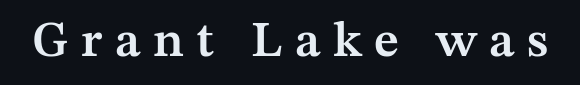
Q: Is the text bold? A: Semi-bold.
Q: Is the text italic (slanted)? A: No, it is upright.
Q: Is the typeface a serif or a sans-serif typeface? A: Serif.
Q: Is the text underlined? A: No.
Q: Is the spacing between letters normal or unusually wide? A: Unusually wide.
Q: Width (condensed, normal, or wide)? A: Normal.
Q: Stroke contrast? A: Medium.
Q: x-height? A: Medium.
Q: Monospaced? A: No.
